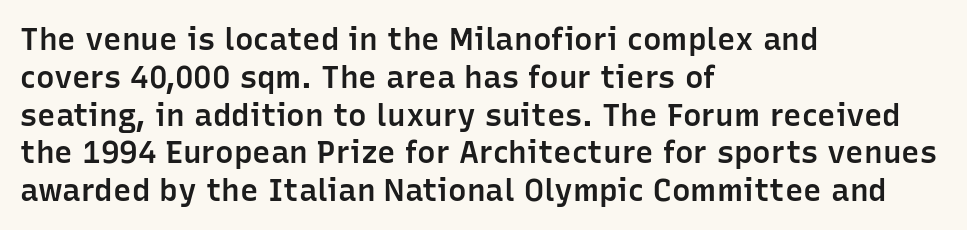
{"serif": "no", "italic": "no", "bold": "semi", "weight": "semibold", "width": "normal", "stroke_contrast": "low", "x_height": "medium", "monospaced": "no", "underline": "no", "align": "left", "line_spacing_ratio": 1.22, "letter_spacing": "normal", "letter_spacing_em": 0.0, "glyph_px": 31}
